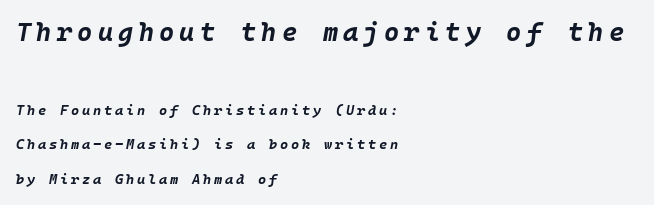
Q: Is the text bold? A: Yes.
Q: Is the text italic (slanted)? A: Yes, it leans right by about 10 degrees.
Q: Is the text underlined? A: No.
Q: How is the paragraph aligned? A: Left-aligned.
Q: Is the spacing between letters normal or unusually wide? A: Unusually wide.
Q: Is the spacing between lines tight, normal or loose? A: Loose.
Q: Which block of text is set in a larger size, the first (top) or the second (bottom)? A: The first (top) one.
